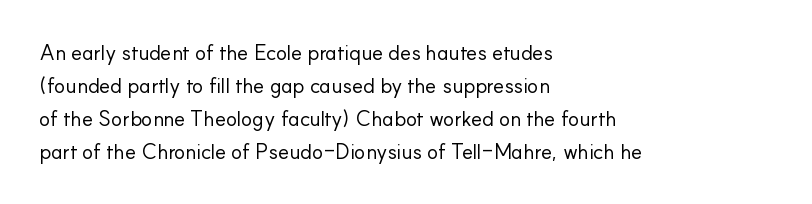
The image shows 21 px text type, upright; set left-aligned, normal line spacing (1.57x), normal letter spacing, not underlined.
